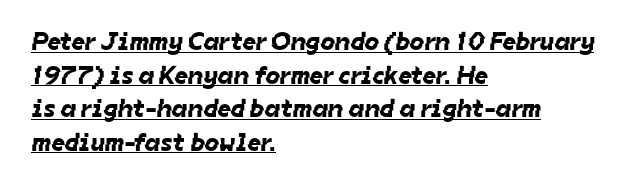
{"underline": "yes", "align": "left", "line_spacing": "normal", "line_spacing_ratio": 1.29, "letter_spacing": "normal", "letter_spacing_em": 0.0, "glyph_px": 26}
